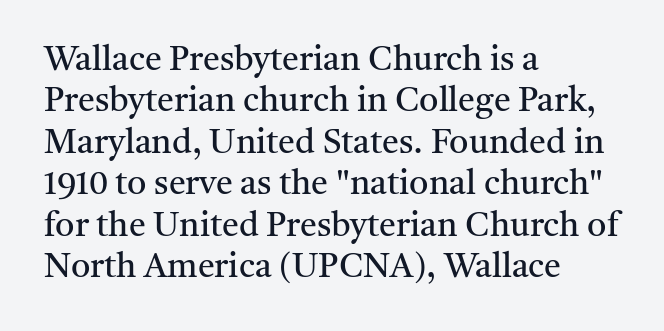
Q: Is the text bold? A: No.
Q: Is the text italic (slanted)? A: No, it is upright.
Q: Is the typeface a serif or a sans-serif typeface? A: Serif.
Q: Is the text underlined? A: No.
Q: How is the paragraph aligned? A: Left-aligned.
Q: Is the spacing between letters normal or unusually wide? A: Normal.
Q: Width (condensed, normal, or wide)? A: Normal.
Q: Stroke contrast? A: Medium.
Q: x-height? A: Medium.
Q: Monospaced? A: No.
